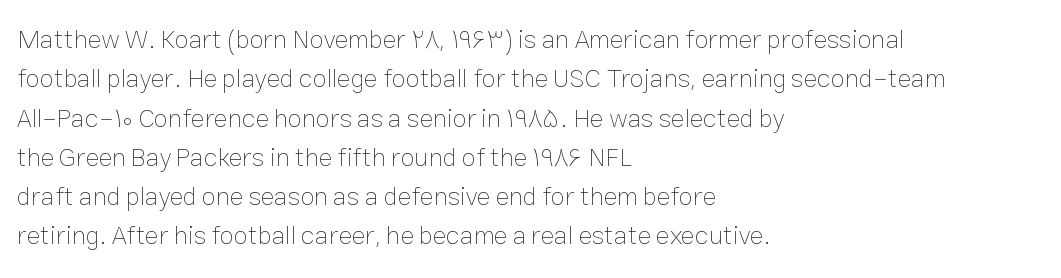
A typesetter would mark this as roman, not italic. Does the leading feel generous? No, just average. The typesetter chose a ragged-right arrangement here. The gaps between neighbouring characters are ordinary and unremarkable. Is this a heavy cut? Hardly; it is regular or lighter. The space directly below the letters is spotless.
